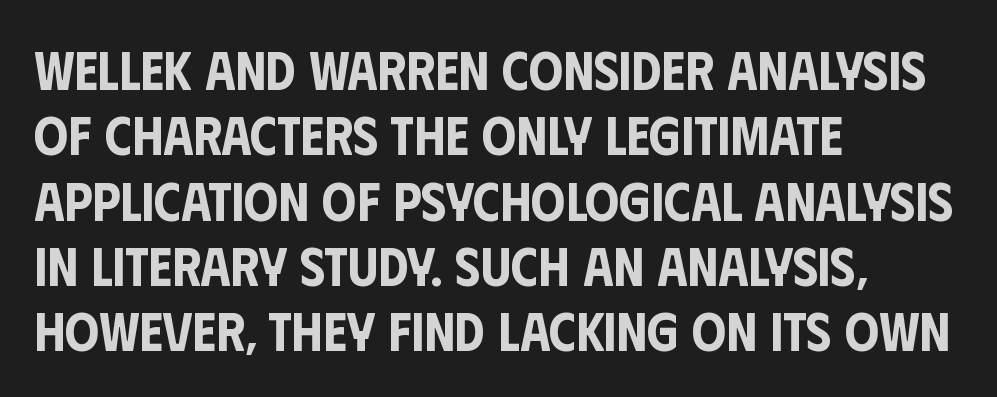
The image shows 54 px condensed sans-serif type, upright; set left-aligned, line spacing 1.21x, normal letter spacing, not underlined; low stroke contrast and a large x-height.
